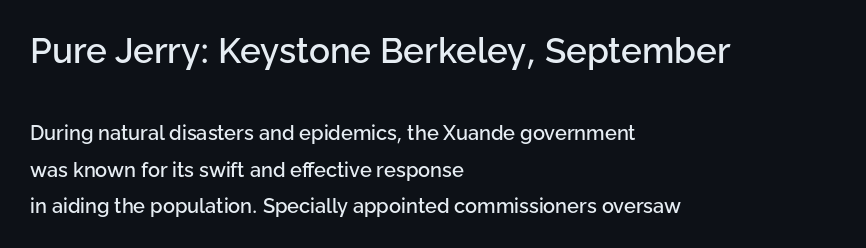
The image shows 35 px sans-serif type, upright; set left-aligned, line spacing 1.81x, normal letter spacing, not underlined; the first (top) block is 1.75x larger; low stroke contrast and a medium x-height.
